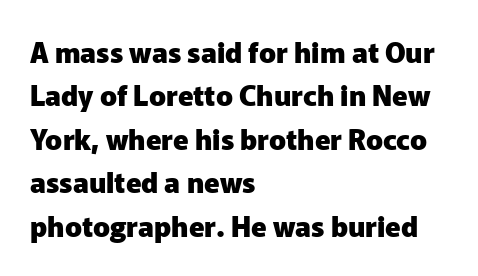
{"serif": "no", "italic": "no", "bold": "yes", "weight": "heavy", "width": "normal", "stroke_contrast": "low", "x_height": "medium", "monospaced": "no", "underline": "no", "align": "left", "line_spacing": "normal", "line_spacing_ratio": 1.55, "letter_spacing": "normal", "letter_spacing_em": 0.0, "glyph_px": 28}
